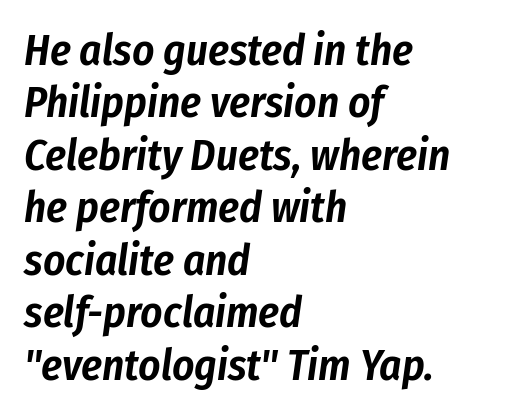
{"italic": "yes", "lean": "right", "slant_degrees": 8, "width": "condensed", "stroke_contrast": "low", "x_height": "medium", "monospaced": "no", "underline": "no", "align": "left", "line_spacing_ratio": 1.22, "letter_spacing": "normal", "letter_spacing_em": 0.0, "glyph_px": 43}
